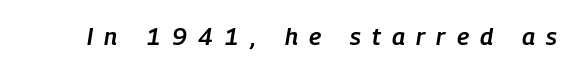
The image shows 24 px text type, italic (leaning right); set unusually wide letter spacing (+0.47 em), not underlined.
